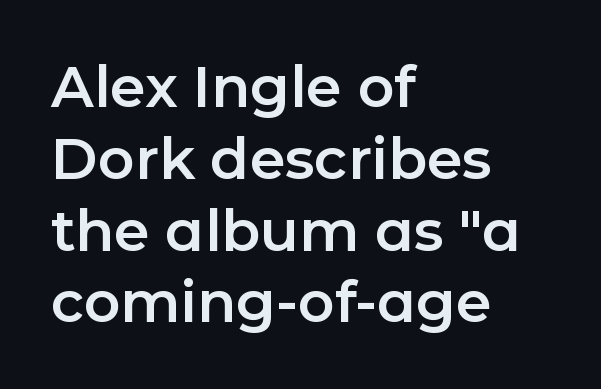
Q: Is the text italic (slanted)? A: No, it is upright.
Q: Is the typeface a serif or a sans-serif typeface? A: Sans-serif.
Q: Is the text underlined? A: No.
Q: How is the paragraph aligned? A: Left-aligned.
Q: Is the spacing between letters normal or unusually wide? A: Normal.
Q: Is the spacing between lines tight, normal or loose? A: Normal.
Q: Width (condensed, normal, or wide)? A: Normal.
Q: Stroke contrast? A: Low.
Q: x-height? A: Medium.
Q: Monospaced? A: No.
